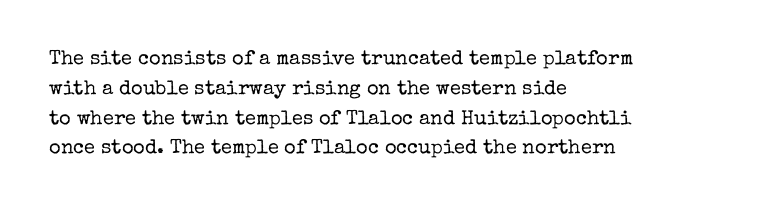
Q: Is the text bold? A: No.
Q: Is the text italic (slanted)? A: No, it is upright.
Q: Is the text underlined? A: No.
Q: How is the paragraph aligned? A: Left-aligned.
Q: Is the spacing between letters normal or unusually wide? A: Normal.
Q: Is the spacing between lines tight, normal or loose? A: Normal.
